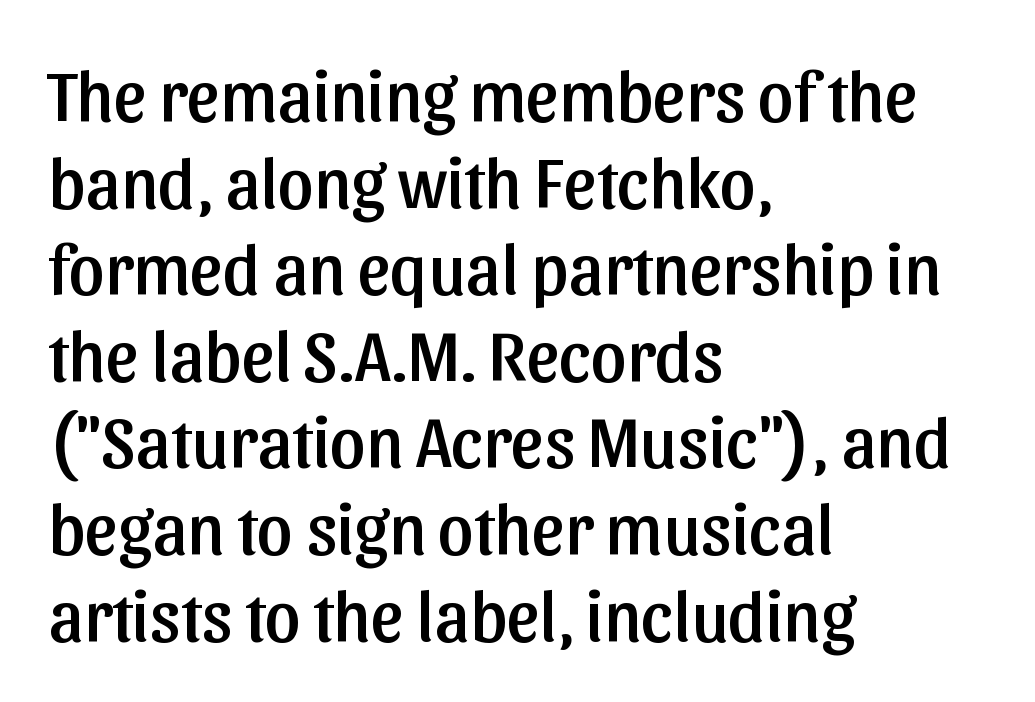
{"serif": "no", "italic": "no", "width": "normal", "stroke_contrast": "low", "x_height": "medium", "monospaced": "no", "underline": "no", "align": "left", "line_spacing_ratio": 1.22, "letter_spacing": "normal", "letter_spacing_em": 0.0, "glyph_px": 71}
